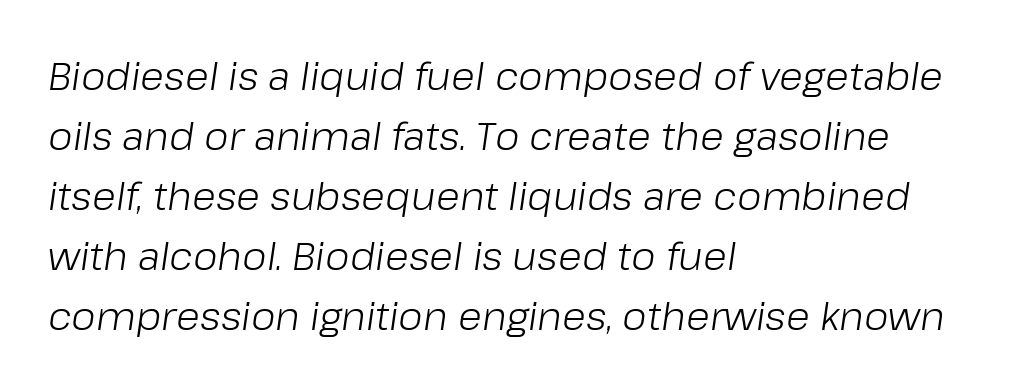
The image shows 39 px light type, italic (leaning right); set left-aligned, normal line spacing (1.54x), normal letter spacing, not underlined; low stroke contrast and a medium x-height.
